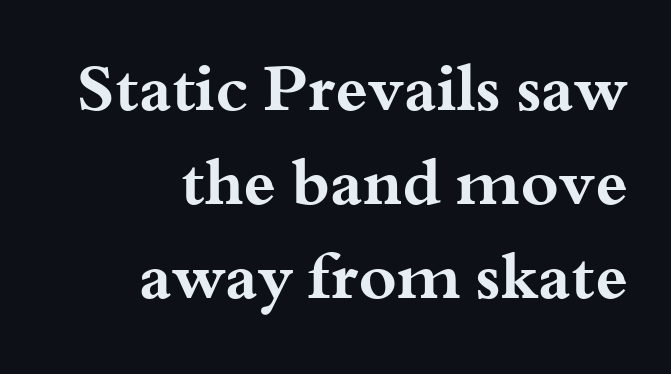
This sample has the flowing, uneven cadence of proportional lettering. Bare-footed words on every line. The characters look thick and weighty, a clear bold. Baseline-to-baseline distance is the conventional proportion of letter height. The specimen reads as upright at a glance. Serif or sans? Serif — the stroke terminals have little feet.
